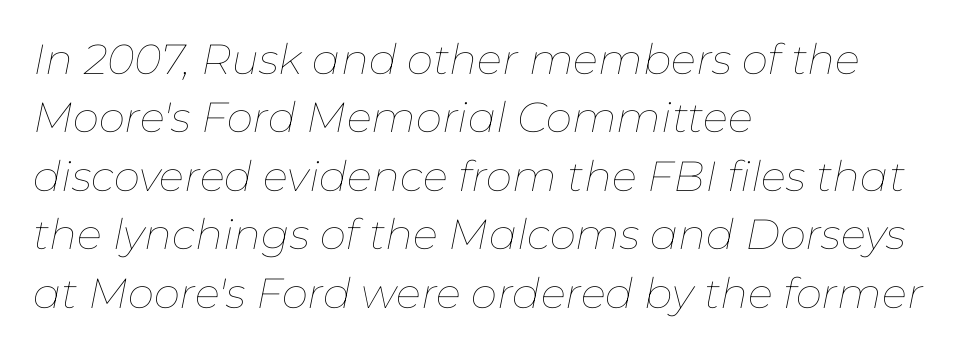
Q: Is the text bold? A: No.
Q: Is the text italic (slanted)? A: Yes, it leans right by about 11 degrees.
Q: Is the text underlined? A: No.
Q: How is the paragraph aligned? A: Left-aligned.
Q: Is the spacing between letters normal or unusually wide? A: Normal.
Q: Is the spacing between lines tight, normal or loose? A: Normal.
Q: Width (condensed, normal, or wide)? A: Normal.
Q: Stroke contrast? A: Low.
Q: x-height? A: Medium.
Q: Monospaced? A: No.
